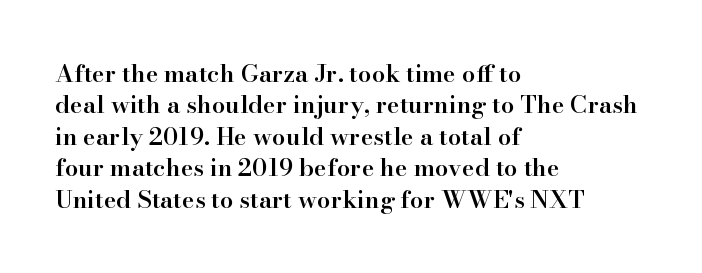
Q: Is the text bold? A: Semi-bold.
Q: Is the text italic (slanted)? A: No, it is upright.
Q: Is the text underlined? A: No.
Q: How is the paragraph aligned? A: Left-aligned.
Q: Is the spacing between letters normal or unusually wide? A: Normal.
Q: Is the spacing between lines tight, normal or loose? A: Normal.
